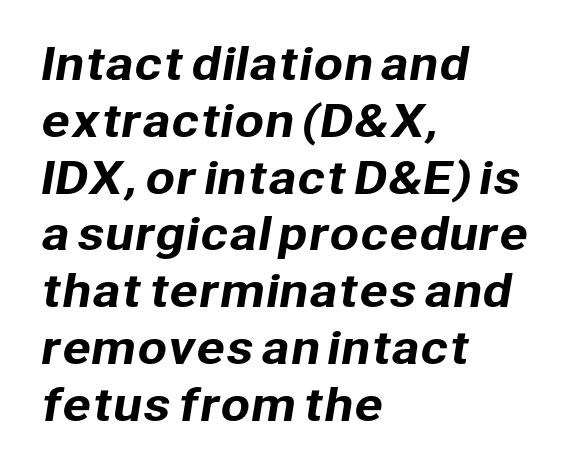
The image shows 43 px sans-serif type; set left-aligned, normal line spacing (1.32x), normal letter spacing, not underlined; low stroke contrast and a medium x-height.
